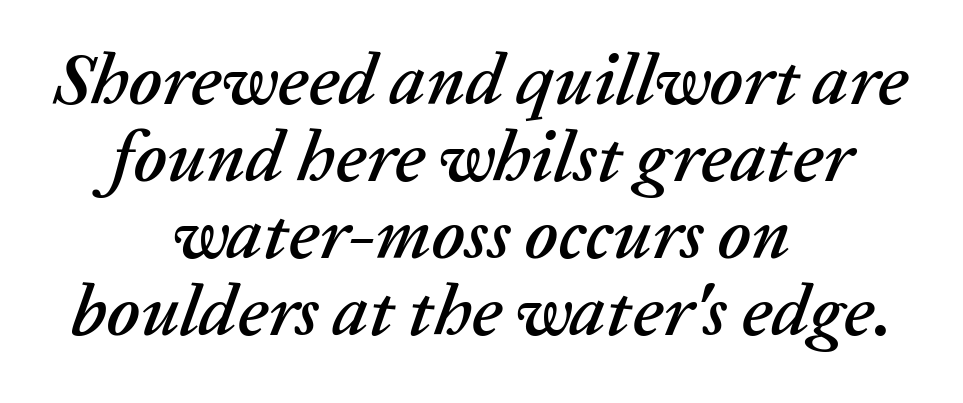
The image shows 72 px text type, italic (leaning right); set centered, tight line spacing (1.07x), normal letter spacing, not underlined; low stroke contrast and a medium x-height.
